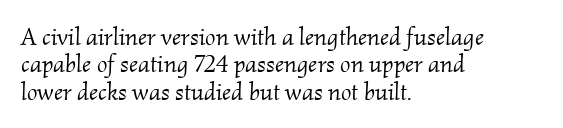
You could call the tracking neutral — neither tight nor loose. Left-aligned paragraph, ragged on the right. Stroke thickness stays within the range of a standard reading face or lighter. A typesetter would call this leading minimal, almost set solid.
